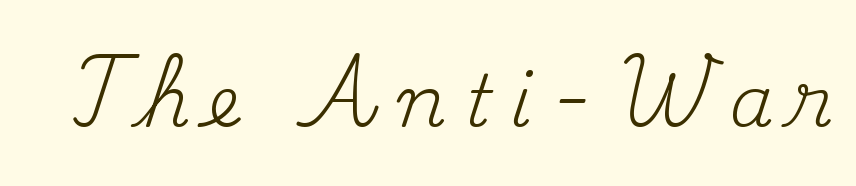
{"serif": "yes", "bold": "no", "weight": "regular", "width": "normal", "stroke_contrast": "medium", "x_height": "small", "monospaced": "no", "underline": "no", "letter_spacing": "wide", "letter_spacing_em": 0.26, "glyph_px": 71}
